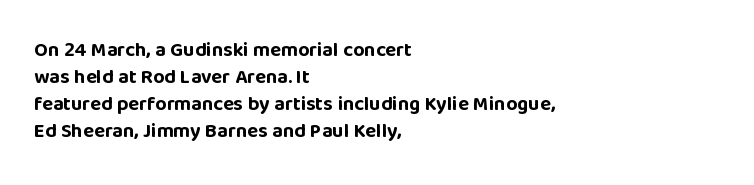
{"italic": "no", "bold": "yes", "underline": "no", "align": "left", "line_spacing": "normal", "line_spacing_ratio": 1.35, "letter_spacing": "normal", "letter_spacing_em": 0.0, "glyph_px": 20}
